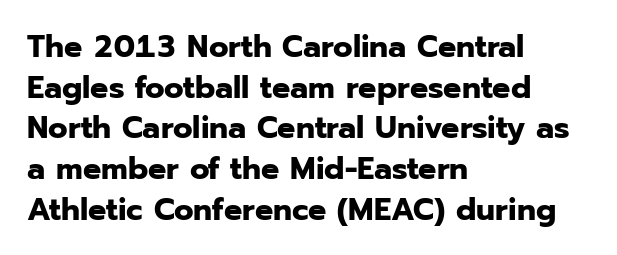
Q: Is the text bold? A: Yes.
Q: Is the text italic (slanted)? A: No, it is upright.
Q: Is the typeface a serif or a sans-serif typeface? A: Sans-serif.
Q: Is the text underlined? A: No.
Q: How is the paragraph aligned? A: Left-aligned.
Q: Is the spacing between letters normal or unusually wide? A: Normal.
Q: Is the spacing between lines tight, normal or loose? A: Normal.
Q: Width (condensed, normal, or wide)? A: Normal.
Q: Stroke contrast? A: Low.
Q: x-height? A: Medium.
Q: Monospaced? A: No.
